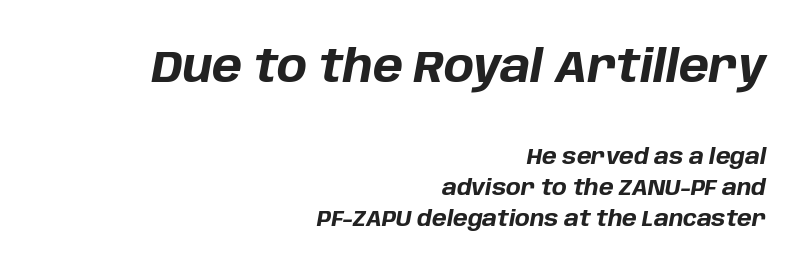
{"italic": "yes", "lean": "right", "slant_degrees": 10, "bold": "yes", "weight": "bold", "width": "normal", "stroke_contrast": "low", "x_height": "large", "monospaced": "no", "underline": "no", "align": "right", "line_spacing": "normal", "line_spacing_ratio": 1.42, "letter_spacing": "normal", "letter_spacing_em": 0.0, "larger_block": "first", "size_ratio": 2.05, "glyph_px": 45}
